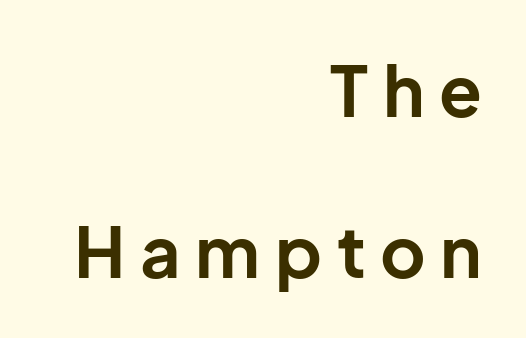
The image shows 70 px bold sans-serif type, upright; set right-aligned, loose line spacing (2.3x), unusually wide letter spacing (+0.21 em), not underlined; low stroke contrast and a medium x-height.
